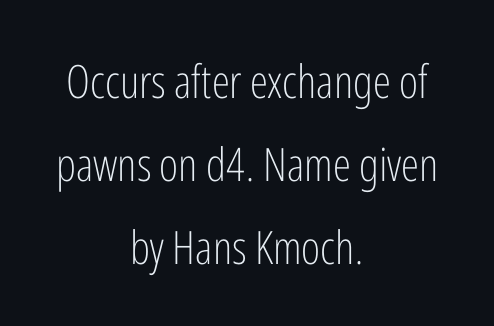
When letters stand straight like this, we call the style roman or upright. The strokes carry an ordinary text weight at most. Spacing verdict: proportional, widths tailored to each character. The paragraph shown floats in the horizontal middle. Underlining? Definitely not there.
